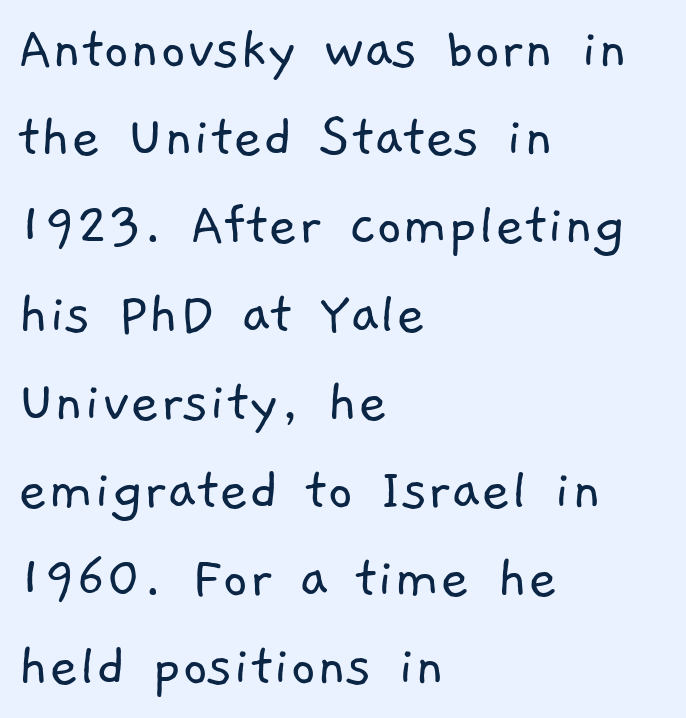
The baseline area is clear. Stroke thickness stays within the range of a standard reading face or lighter. Spacing verdict: proportional, widths tailored to each character. The rows are spaced the way most documents space them.
